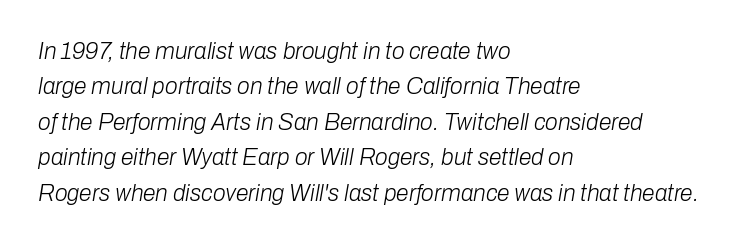
Q: Is the text bold? A: No.
Q: Is the text italic (slanted)? A: Yes, it leans right by about 10 degrees.
Q: Is the text underlined? A: No.
Q: How is the paragraph aligned? A: Left-aligned.
Q: Is the spacing between letters normal or unusually wide? A: Normal.
Q: Is the spacing between lines tight, normal or loose? A: Normal.
